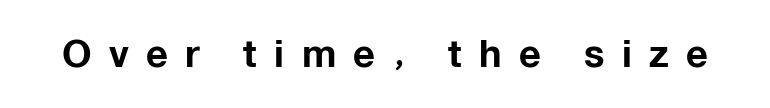
The image shows 38 px bold sans-serif type, upright; set unusually wide letter spacing (+0.46 em), not underlined; low stroke contrast and a medium x-height.
